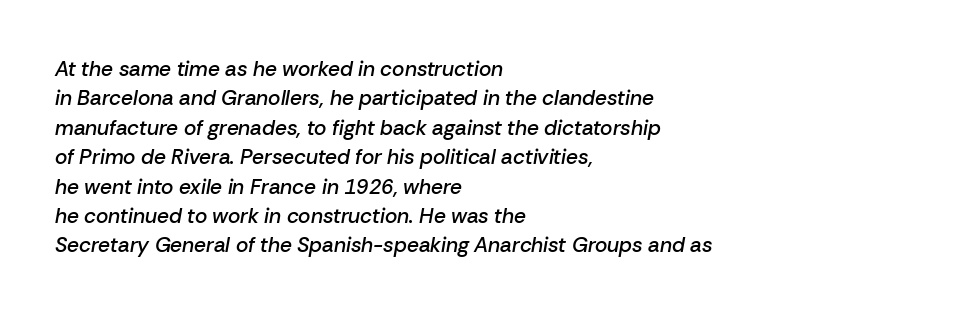
{"italic": "yes", "lean": "right", "slant_degrees": 10, "bold": "semi", "underline": "no", "align": "left", "line_spacing": "normal", "line_spacing_ratio": 1.4, "letter_spacing": "normal", "letter_spacing_em": 0.0, "glyph_px": 21}
